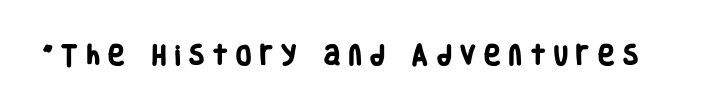
How are the letters spaced? Widely, with obvious added tracking. Bare-footed words on every line. Heavy, bold letterforms.
